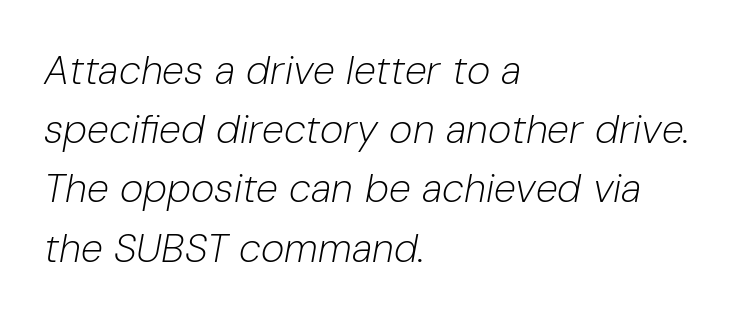
Q: Is the text bold? A: No.
Q: Is the text italic (slanted)? A: Yes, it leans right by about 10 degrees.
Q: Is the text underlined? A: No.
Q: How is the paragraph aligned? A: Left-aligned.
Q: Is the spacing between letters normal or unusually wide? A: Normal.
Q: Is the spacing between lines tight, normal or loose? A: Normal.
Q: Width (condensed, normal, or wide)? A: Normal.
Q: Stroke contrast? A: Low.
Q: x-height? A: Medium.
Q: Monospaced? A: No.
